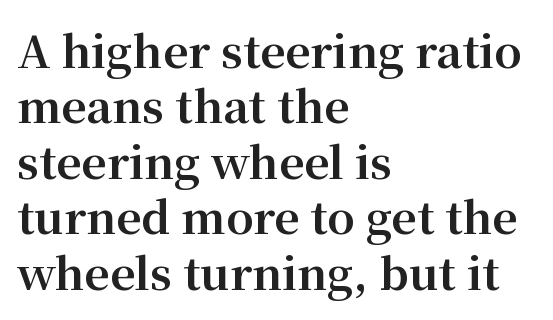
Does the copy run flush right? No — it runs flush left. Emphasis by weight is at full strength: bold. These lines keep a tight, regular rhythm from letter to letter. Does the lettering tilt? It doesn't — this is upright.
